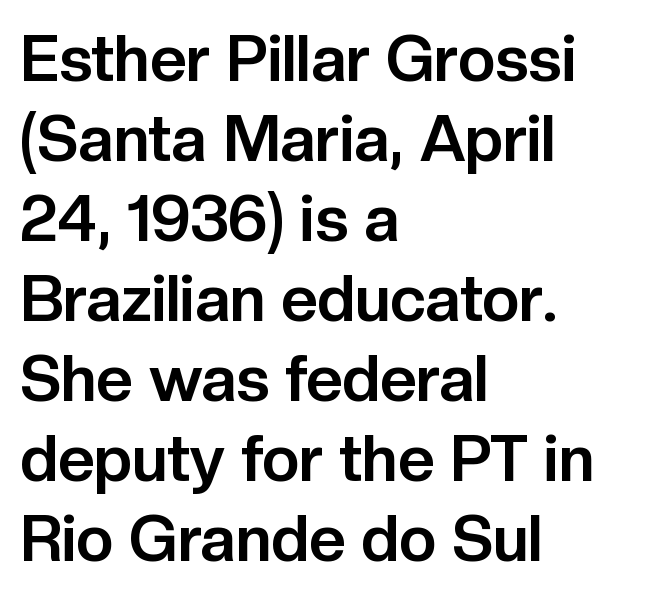
Q: Is the text bold? A: Yes.
Q: Is the text italic (slanted)? A: No, it is upright.
Q: Is the typeface a serif or a sans-serif typeface? A: Sans-serif.
Q: Is the text underlined? A: No.
Q: How is the paragraph aligned? A: Left-aligned.
Q: Is the spacing between letters normal or unusually wide? A: Normal.
Q: Is the spacing between lines tight, normal or loose? A: Normal.
Q: Width (condensed, normal, or wide)? A: Normal.
Q: Stroke contrast? A: Low.
Q: x-height? A: Medium.
Q: Monospaced? A: No.
